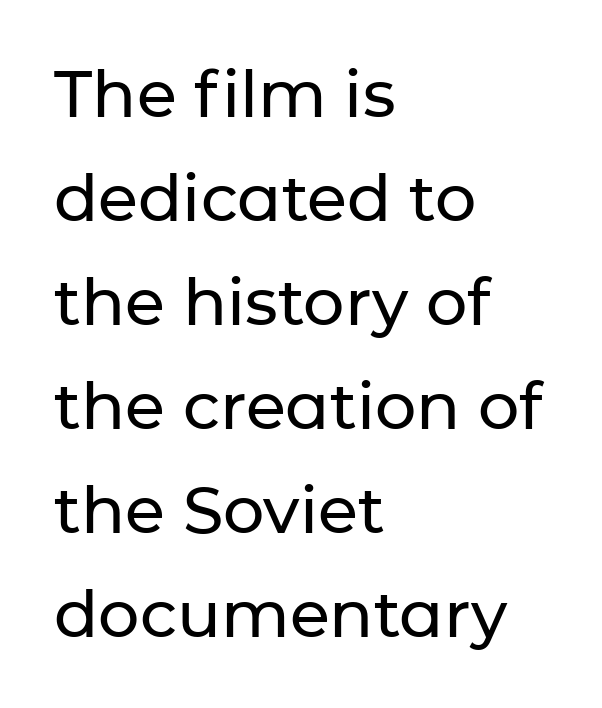
Q: Is the text italic (slanted)? A: No, it is upright.
Q: Is the typeface a serif or a sans-serif typeface? A: Sans-serif.
Q: Is the text underlined? A: No.
Q: How is the paragraph aligned? A: Left-aligned.
Q: Is the spacing between letters normal or unusually wide? A: Normal.
Q: Is the spacing between lines tight, normal or loose? A: Normal.
Q: Width (condensed, normal, or wide)? A: Normal.
Q: Stroke contrast? A: Low.
Q: x-height? A: Medium.
Q: Monospaced? A: No.
